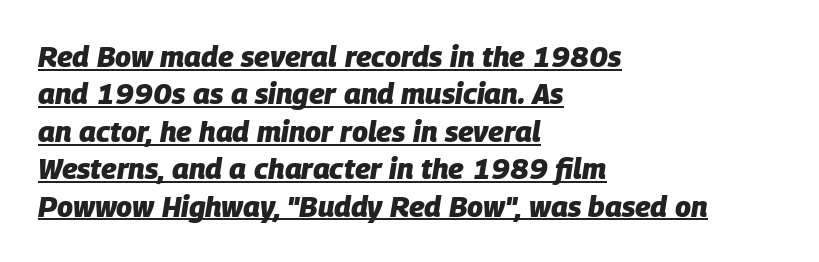
The image shows 29 px heavy type, italic (leaning right); set left-aligned, normal line spacing (1.29x), normal letter spacing, underlined; low stroke contrast and a large x-height.
